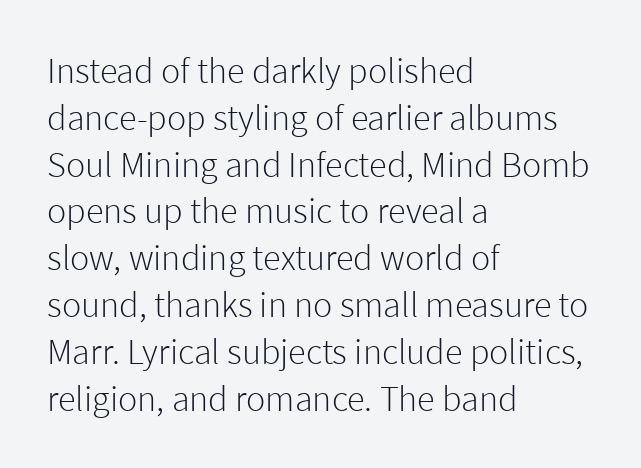
Q: Is the text bold? A: No.
Q: Is the text italic (slanted)? A: No, it is upright.
Q: Is the typeface a serif or a sans-serif typeface? A: Sans-serif.
Q: Is the text underlined? A: No.
Q: How is the paragraph aligned? A: Left-aligned.
Q: Is the spacing between letters normal or unusually wide? A: Normal.
Q: Is the spacing between lines tight, normal or loose? A: Normal.
Q: Width (condensed, normal, or wide)? A: Normal.
Q: Stroke contrast? A: Low.
Q: x-height? A: Medium.
Q: Monospaced? A: No.
